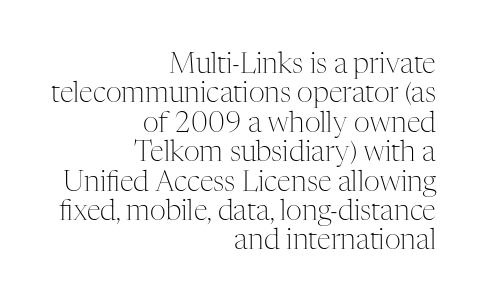
{"serif": "yes", "italic": "no", "bold": "no", "weight": "light", "width": "normal", "stroke_contrast": "medium", "x_height": "medium", "monospaced": "no", "underline": "no", "align": "right", "line_spacing": "tight", "line_spacing_ratio": 1.05, "letter_spacing": "normal", "letter_spacing_em": 0.0, "glyph_px": 28}
